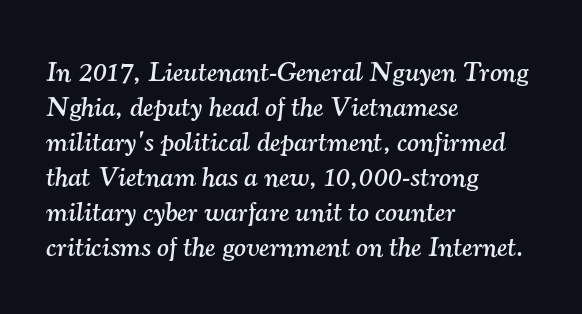
Q: Is the text italic (slanted)? A: Yes, it leans right by about 7 degrees.
Q: Is the typeface a serif or a sans-serif typeface? A: Serif.
Q: Is the text underlined? A: No.
Q: How is the paragraph aligned? A: Left-aligned.
Q: Is the spacing between letters normal or unusually wide? A: Normal.
Q: Is the spacing between lines tight, normal or loose? A: Normal.
Q: Width (condensed, normal, or wide)? A: Normal.
Q: Stroke contrast? A: Medium.
Q: x-height? A: Small.
Q: Monospaced? A: No.
